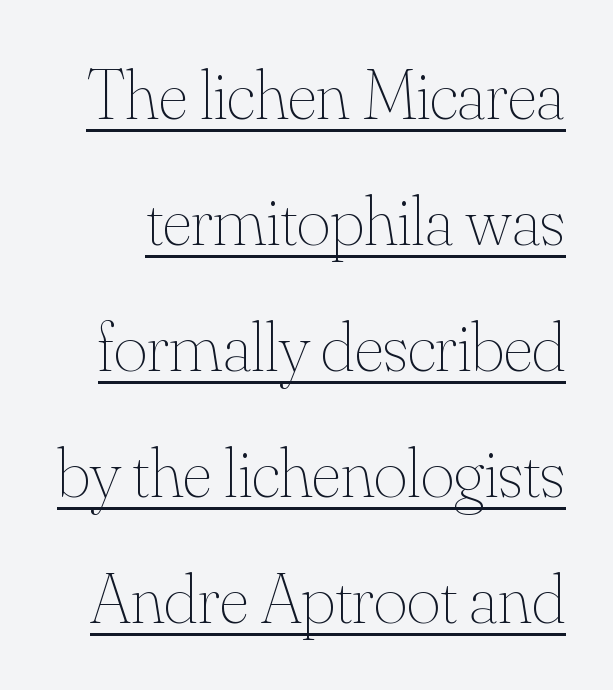
The image shows 72 px thin type, upright; set line spacing 1.75x, normal letter spacing, underlined; medium stroke contrast and a small x-height.
